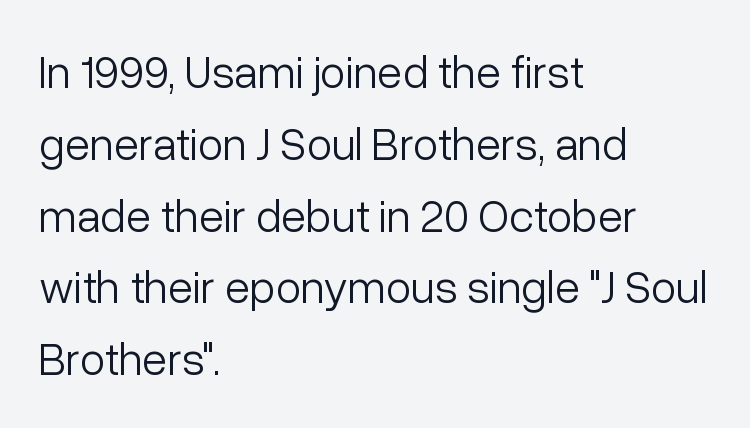
{"serif": "no", "italic": "no", "bold": "no", "weight": "light", "width": "normal", "stroke_contrast": "low", "x_height": "medium", "monospaced": "no", "underline": "no", "align": "left", "line_spacing": "normal", "line_spacing_ratio": 1.56, "letter_spacing": "normal", "letter_spacing_em": 0.0, "glyph_px": 46}
